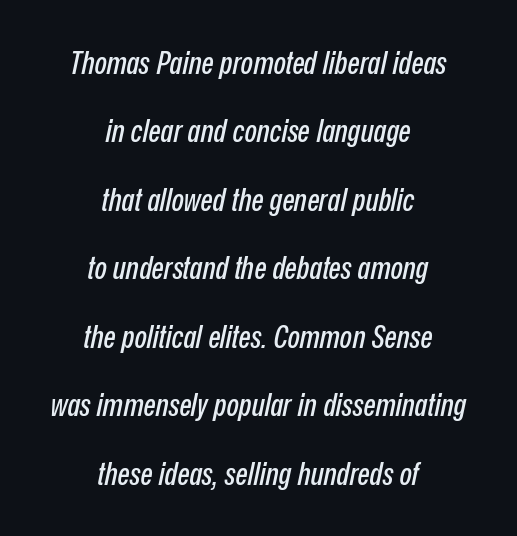
{"italic": "yes", "lean": "right", "slant_degrees": 12, "width": "condensed", "stroke_contrast": "low", "x_height": "medium", "monospaced": "no", "underline": "no", "align": "center", "line_spacing": "loose", "line_spacing_ratio": 2.14, "letter_spacing": "normal", "letter_spacing_em": 0.0, "glyph_px": 32}
